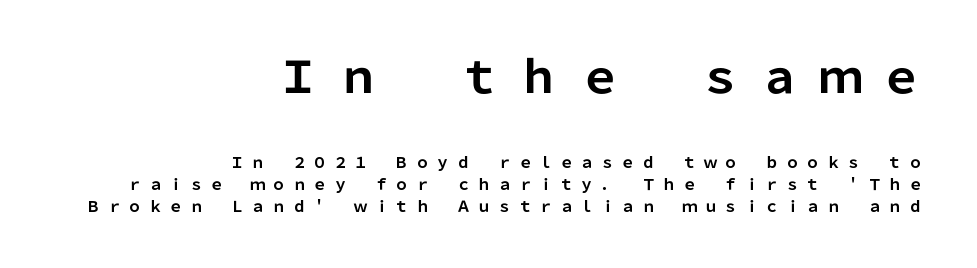
The image shows 44 px bold sans-serif type, upright; set right-aligned, normal line spacing (1.47x), unusually wide letter spacing (+0.37 em), not underlined; the first (top) block is 2.93x larger; low stroke contrast and a medium x-height.
